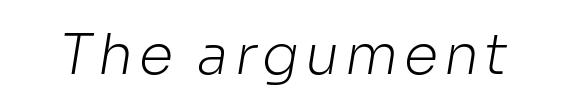
Q: Is the text bold? A: No.
Q: Is the typeface a serif or a sans-serif typeface? A: Sans-serif.
Q: Is the text underlined? A: No.
Q: Width (condensed, normal, or wide)? A: Normal.
Q: Stroke contrast? A: Low.
Q: x-height? A: Medium.
Q: Monospaced? A: No.
